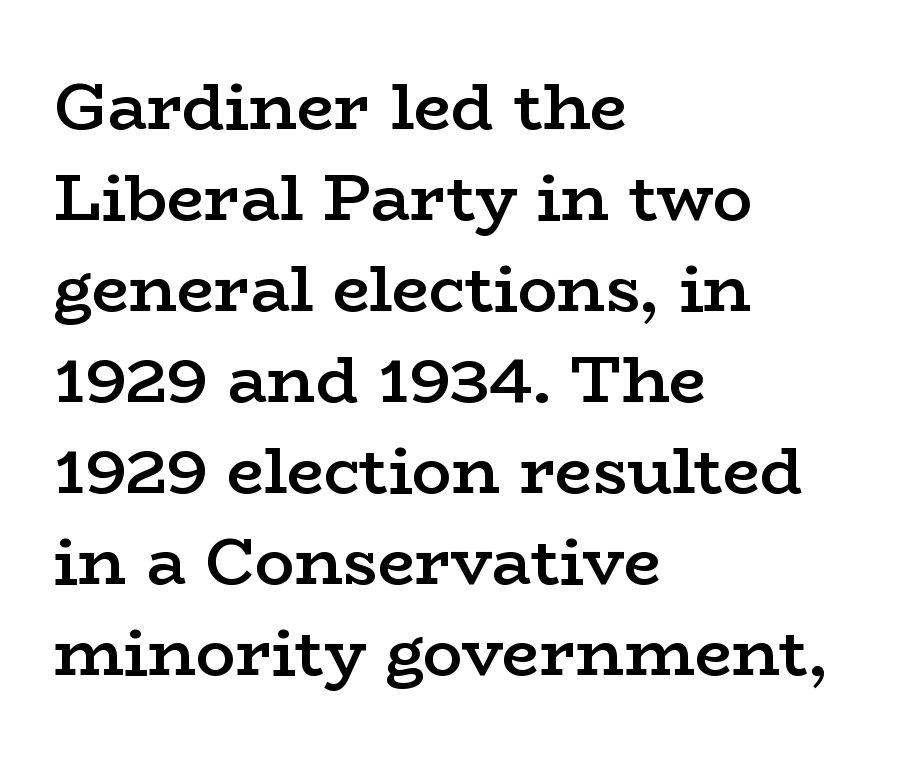
Look at the tracking — it's just the regular setting, nothing added. Alignment: flush left. As a designer I'd log this as weight 600, semibold. Typographically, this falls in the serif category. Note the varied advance widths — an 'i' is clearly narrower than an 'm'. The designer left line spacing at the default.
